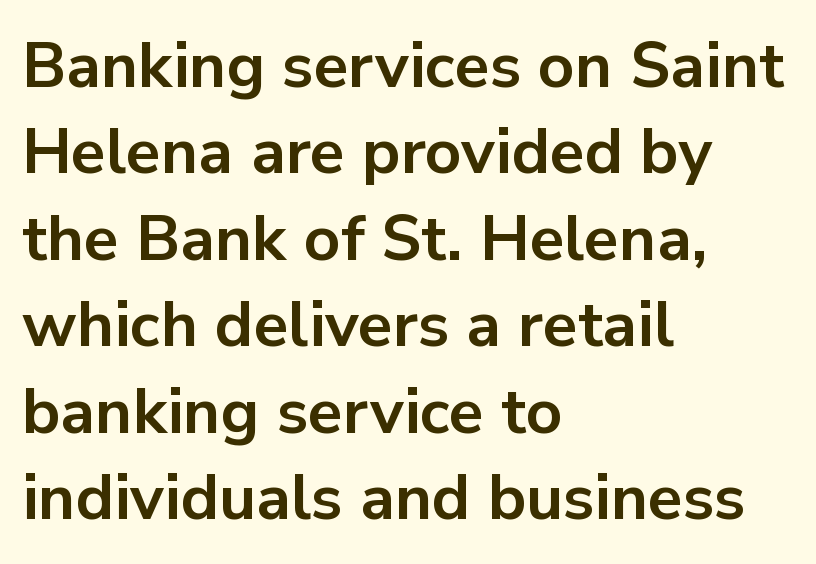
Q: Is the text bold? A: Yes.
Q: Is the text italic (slanted)? A: No, it is upright.
Q: Is the typeface a serif or a sans-serif typeface? A: Sans-serif.
Q: Is the text underlined? A: No.
Q: How is the paragraph aligned? A: Left-aligned.
Q: Is the spacing between letters normal or unusually wide? A: Normal.
Q: Is the spacing between lines tight, normal or loose? A: Normal.
Q: Width (condensed, normal, or wide)? A: Normal.
Q: Stroke contrast? A: Low.
Q: x-height? A: Medium.
Q: Monospaced? A: No.
